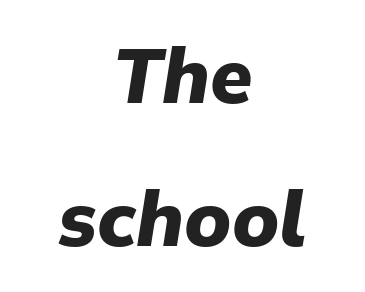
Q: Is the text bold? A: Yes.
Q: Is the text italic (slanted)? A: Yes, it leans right by about 9 degrees.
Q: Is the text underlined? A: No.
Q: How is the paragraph aligned? A: Centered.
Q: Is the spacing between letters normal or unusually wide? A: Normal.
Q: Width (condensed, normal, or wide)? A: Normal.
Q: Stroke contrast? A: Low.
Q: x-height? A: Medium.
Q: Monospaced? A: No.
